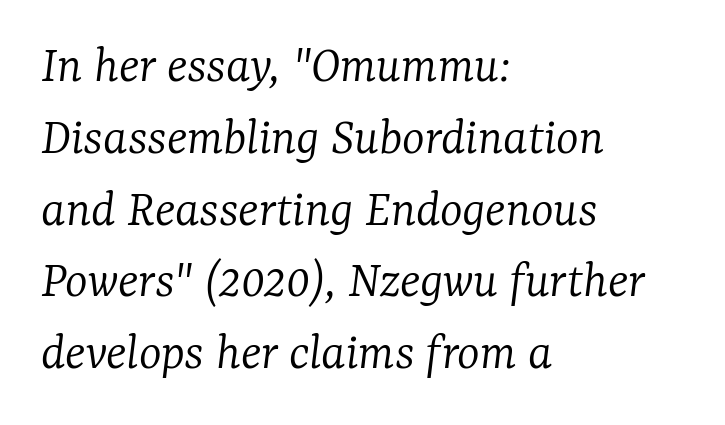
The font's italic variant was chosen for this text. Notice how the passage keeps a crisp vertical edge on the left only. The typesetting does not lean heavy: it is not bold. This sample uses plain, unmodified letter spacing. The letters advance in unequal steps, a hallmark of proportional type.
